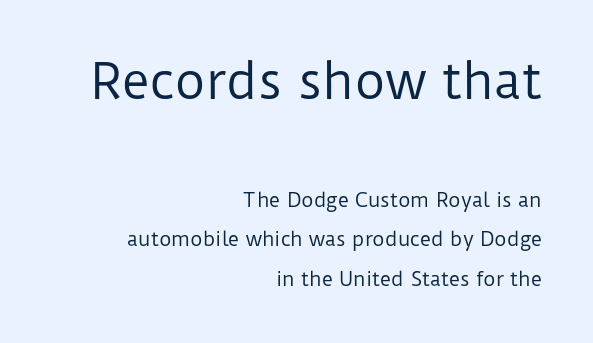
{"serif": "no", "italic": "no", "bold": "no", "weight": "regular", "width": "normal", "stroke_contrast": "low", "x_height": "medium", "monospaced": "no", "underline": "no", "align": "right", "line_spacing": "loose", "line_spacing_ratio": 2.06, "letter_spacing": "normal", "letter_spacing_em": 0.0, "larger_block": "first", "size_ratio": 2.53, "glyph_px": 48}
